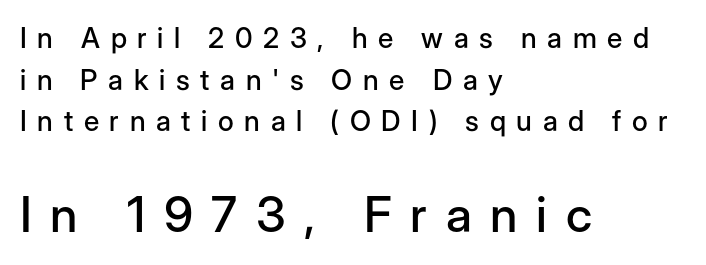
{"serif": "no", "italic": "no", "width": "normal", "stroke_contrast": "low", "x_height": "medium", "monospaced": "no", "underline": "no", "align": "left", "line_spacing": "normal", "line_spacing_ratio": 1.49, "letter_spacing": "wide", "letter_spacing_em": 0.38, "larger_block": "second", "size_ratio": 1.75, "glyph_px": 49}
